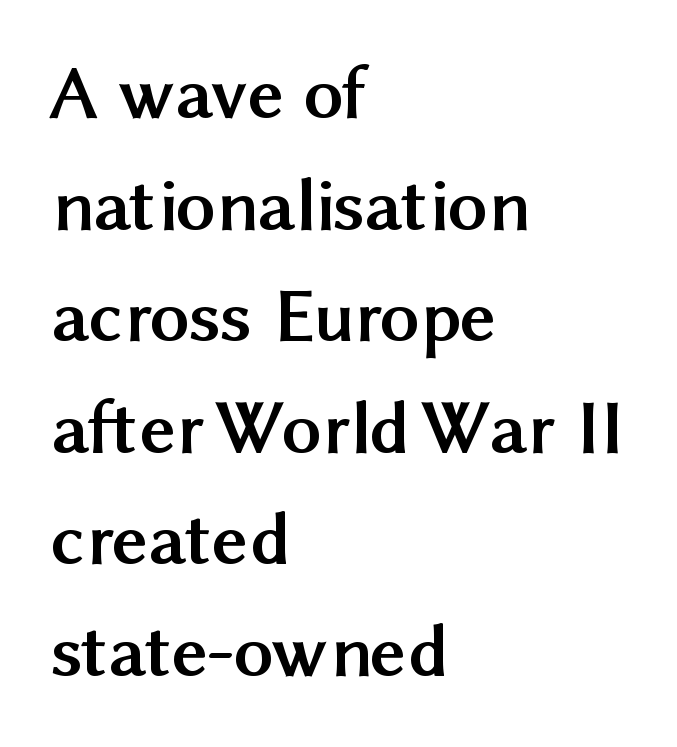
The image shows 78 px semibold sans-serif type, upright; set left-aligned, normal line spacing (1.43x), normal letter spacing, not underlined; medium stroke contrast and a medium x-height.
